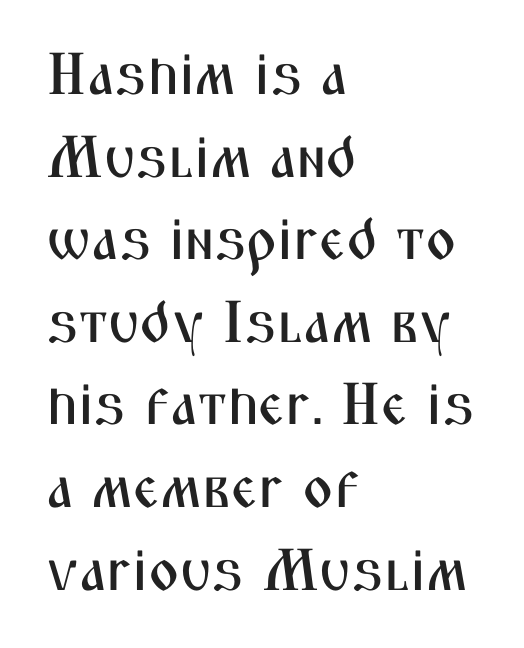
{"serif": "no", "italic": "no", "width": "condensed", "stroke_contrast": "medium", "x_height": "medium", "monospaced": "no", "underline": "no", "align": "left", "line_spacing": "normal", "line_spacing_ratio": 1.4, "letter_spacing": "normal", "letter_spacing_em": 0.0, "glyph_px": 59}
